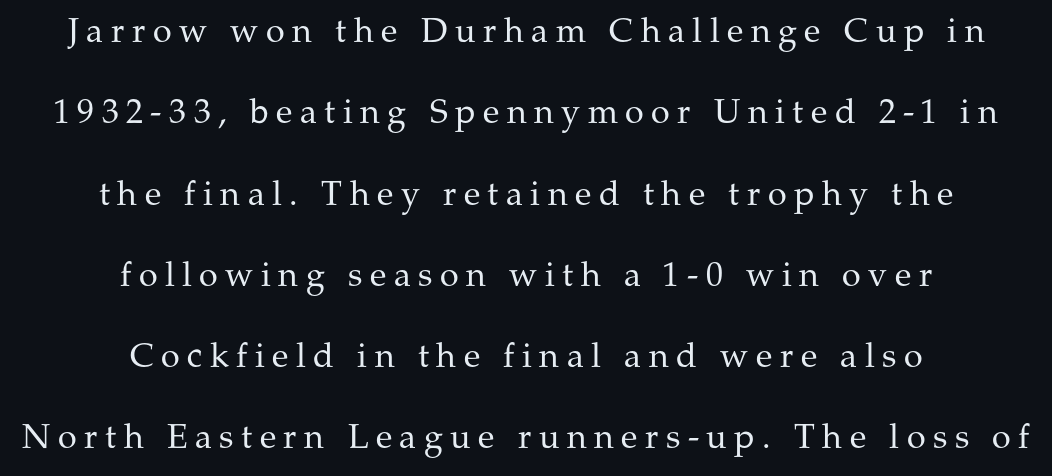
Q: Is the text bold? A: No.
Q: Is the text italic (slanted)? A: No, it is upright.
Q: Is the typeface a serif or a sans-serif typeface? A: Serif.
Q: Is the text underlined? A: No.
Q: How is the paragraph aligned? A: Centered.
Q: Is the spacing between letters normal or unusually wide? A: Unusually wide.
Q: Is the spacing between lines tight, normal or loose? A: Loose.
Q: Width (condensed, normal, or wide)? A: Normal.
Q: Stroke contrast? A: Medium.
Q: x-height? A: Medium.
Q: Monospaced? A: No.
